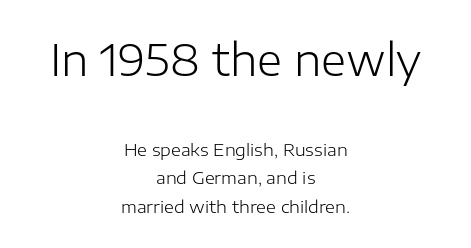
{"serif": "no", "italic": "no", "bold": "no", "weight": "light", "width": "normal", "stroke_contrast": "low", "x_height": "medium", "monospaced": "no", "underline": "no", "align": "center", "line_spacing": "normal", "line_spacing_ratio": 1.68, "letter_spacing": "normal", "letter_spacing_em": 0.0, "larger_block": "first", "size_ratio": 2.53, "glyph_px": 43}
